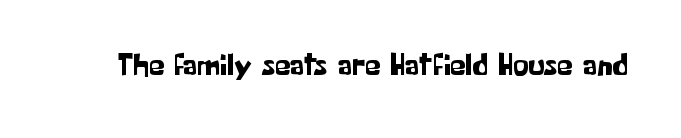
Italic? Not at all — the glyphs are vertical. Descender tails drop into unmarked territory. The glyphs in this specimen are sans serif. Spacing between characters is what you'd get straight out of the box.
